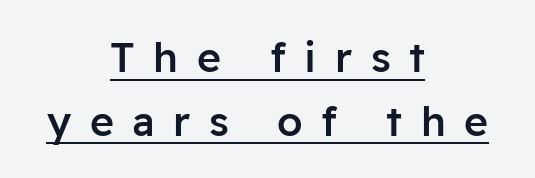
{"serif": "no", "italic": "no", "bold": "semi", "weight": "semibold", "width": "normal", "stroke_contrast": "low", "x_height": "medium", "monospaced": "no", "underline": "yes", "align": "center", "line_spacing": "normal", "line_spacing_ratio": 1.55, "letter_spacing": "wide", "letter_spacing_em": 0.45, "glyph_px": 41}
